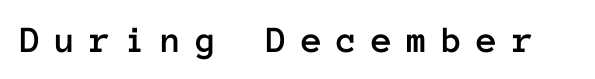
The face used here is rendered with a markedly widened letterfit. It's the straight-up-and-down kind of type. Each letter, wide or thin by design, is forced into the same width here. Rule under the text: the space is simply empty.
